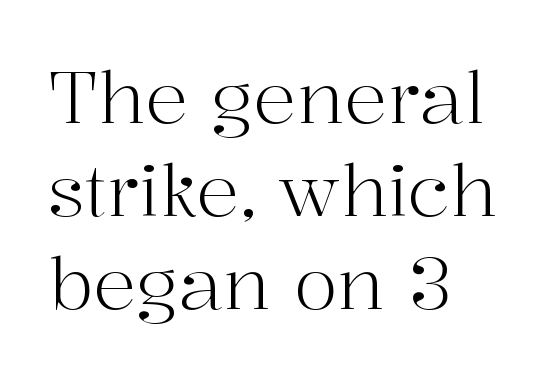
Q: Is the text bold? A: No.
Q: Is the text italic (slanted)? A: No, it is upright.
Q: Is the typeface a serif or a sans-serif typeface? A: Serif.
Q: Is the text underlined? A: No.
Q: How is the paragraph aligned? A: Left-aligned.
Q: Is the spacing between letters normal or unusually wide? A: Normal.
Q: Is the spacing between lines tight, normal or loose? A: Normal.
Q: Width (condensed, normal, or wide)? A: Normal.
Q: Stroke contrast? A: High.
Q: x-height? A: Medium.
Q: Monospaced? A: No.
